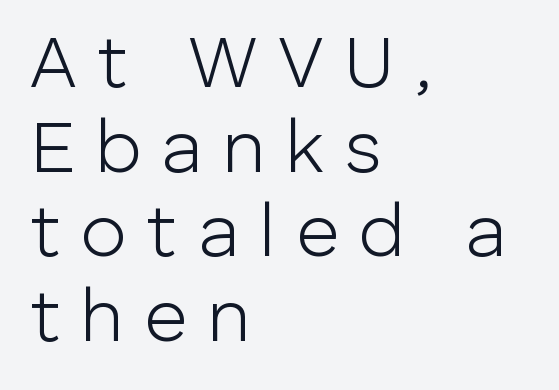
{"serif": "no", "italic": "no", "bold": "no", "weight": "light", "width": "normal", "stroke_contrast": "low", "x_height": "medium", "monospaced": "no", "underline": "no", "align": "left", "line_spacing": "tight", "line_spacing_ratio": 1.13, "letter_spacing": "wide", "letter_spacing_em": 0.27, "glyph_px": 75}
